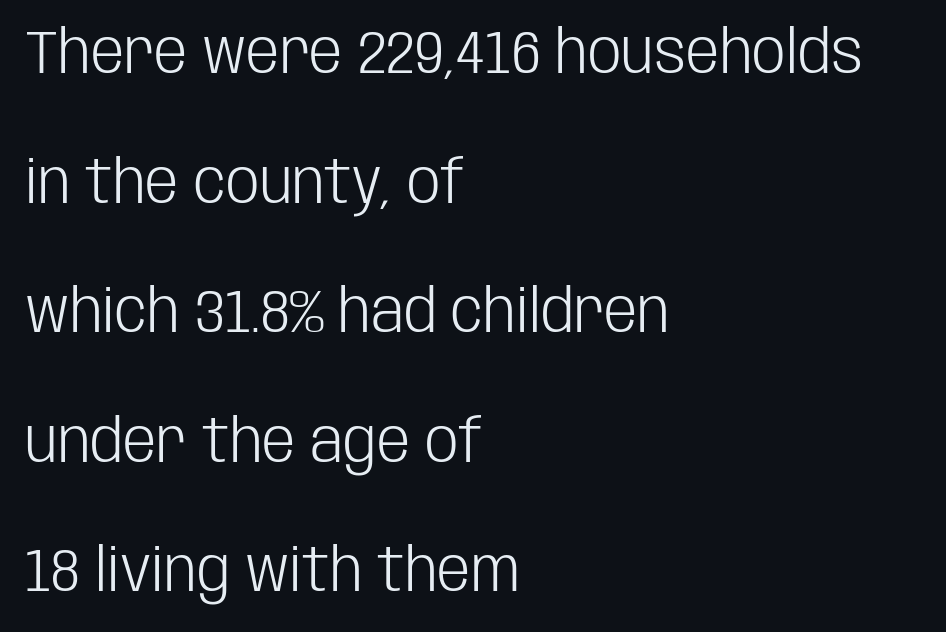
{"serif": "no", "italic": "no", "bold": "no", "weight": "light", "width": "condensed", "stroke_contrast": "low", "x_height": "large", "monospaced": "no", "underline": "no", "align": "left", "line_spacing": "loose", "line_spacing_ratio": 2.16, "letter_spacing": "normal", "letter_spacing_em": 0.0, "glyph_px": 60}
